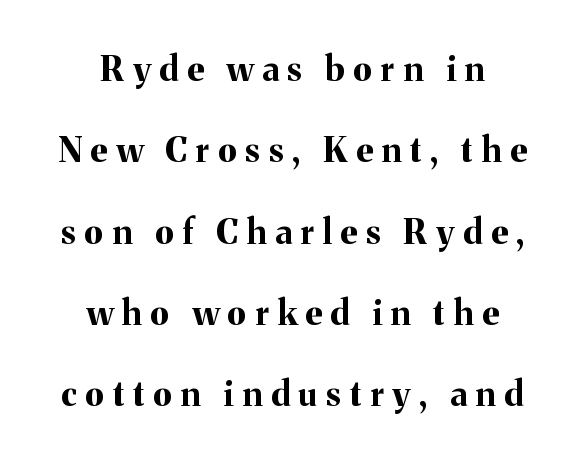
The image shows 34 px bold serif type, upright; set centered, loose line spacing (2.39x), unusually wide letter spacing (+0.26 em), not underlined; medium stroke contrast and a medium x-height.
